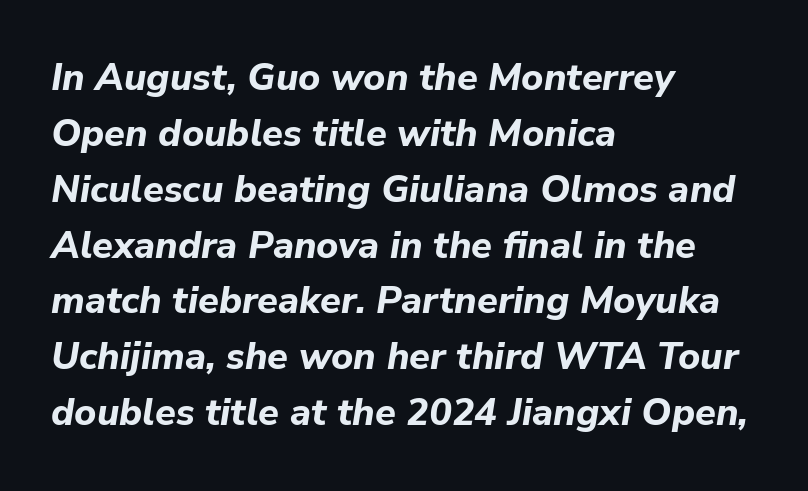
{"italic": "yes", "lean": "right", "slant_degrees": 9, "bold": "yes", "weight": "bold", "width": "normal", "stroke_contrast": "low", "x_height": "medium", "monospaced": "no", "underline": "no", "align": "left", "line_spacing": "normal", "line_spacing_ratio": 1.47, "letter_spacing": "normal", "letter_spacing_em": 0.0, "glyph_px": 38}
